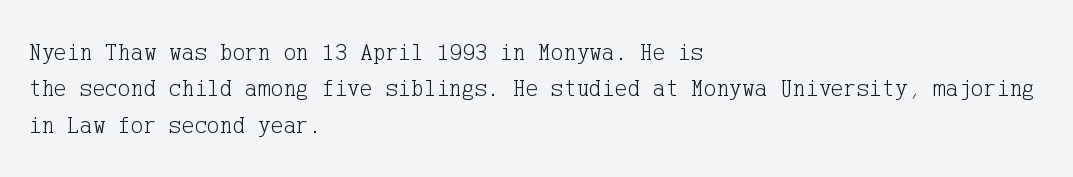
The foot of each line stays bare and open. These lines stack with their left ends in a neat column. Italic: no, the glyphs are upright roman. These lines sit exactly where default settings would place them.
